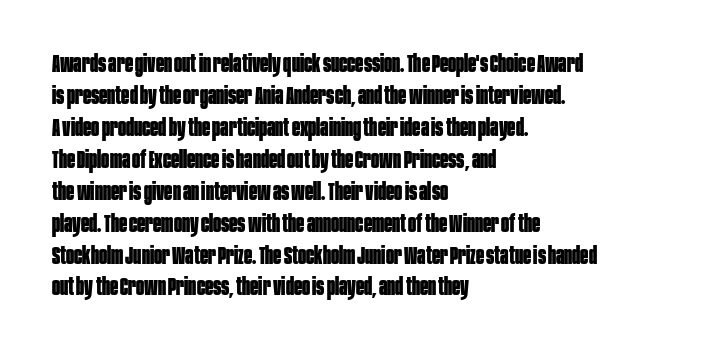
The image shows 24 px bold type, upright; set left-aligned, normal line spacing (1.33x), normal letter spacing, not underlined.
